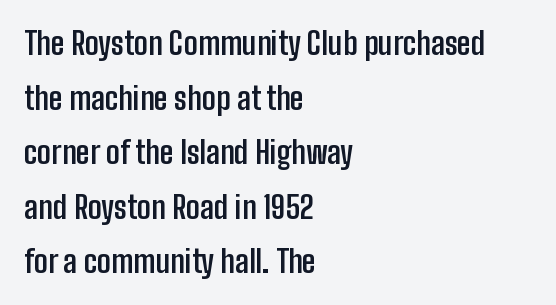
Q: Is the text bold? A: Yes.
Q: Is the text italic (slanted)? A: No, it is upright.
Q: Is the typeface a serif or a sans-serif typeface? A: Sans-serif.
Q: Is the text underlined? A: No.
Q: How is the paragraph aligned? A: Left-aligned.
Q: Is the spacing between letters normal or unusually wide? A: Normal.
Q: Width (condensed, normal, or wide)? A: Condensed.
Q: Stroke contrast? A: Low.
Q: x-height? A: Medium.
Q: Monospaced? A: No.
